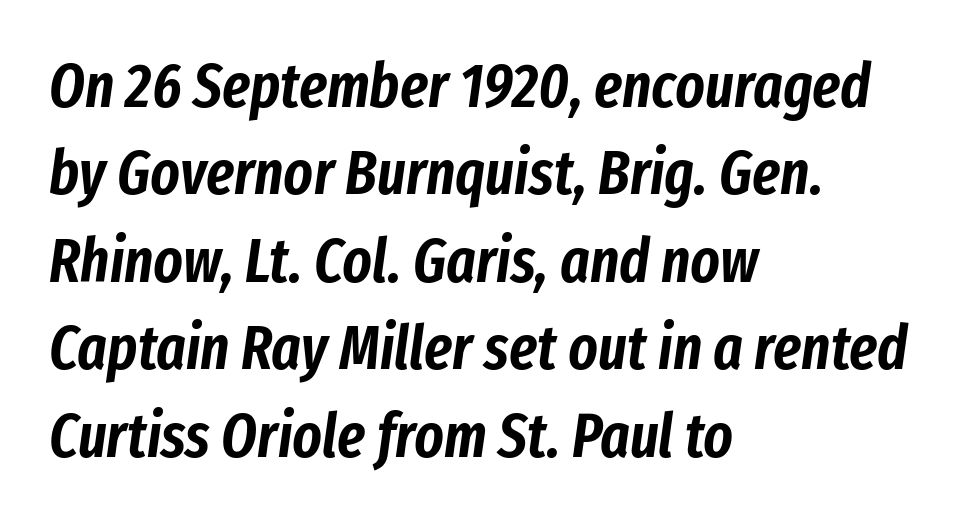
{"italic": "yes", "lean": "right", "slant_degrees": 8, "width": "condensed", "stroke_contrast": "low", "x_height": "medium", "monospaced": "no", "underline": "no", "align": "left", "line_spacing": "normal", "line_spacing_ratio": 1.41, "letter_spacing": "normal", "letter_spacing_em": 0.0, "glyph_px": 62}
